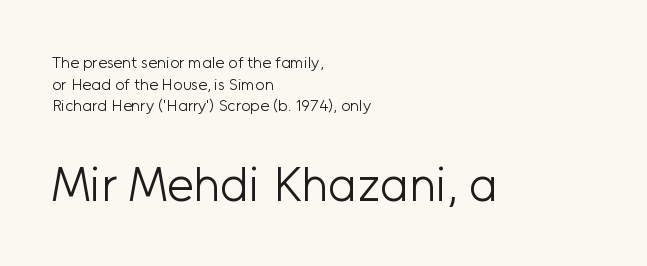
{"serif": "no", "italic": "no", "bold": "no", "weight": "light", "width": "normal", "stroke_contrast": "low", "x_height": "medium", "monospaced": "no", "underline": "no", "align": "left", "line_spacing": "normal", "line_spacing_ratio": 1.35, "letter_spacing": "normal", "letter_spacing_em": 0.0, "larger_block": "second", "size_ratio": 3.0, "glyph_px": 48}
